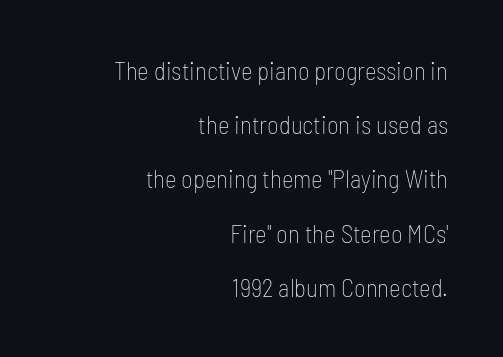
The image shows 25 px text type, upright; set right-aligned, loose line spacing (2.17x), normal letter spacing, not underlined.
